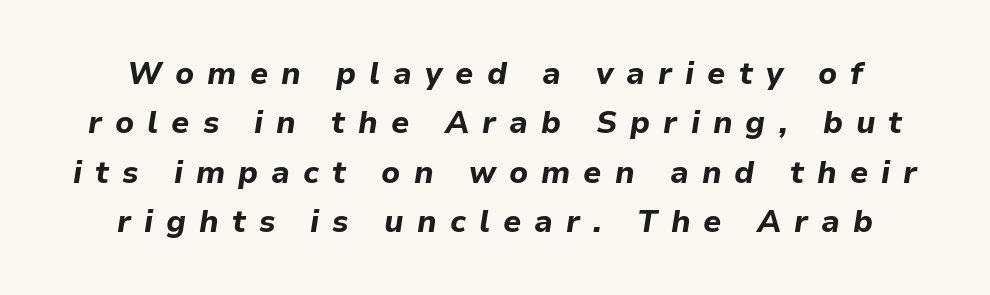
One glance says typical: line gaps are just what's usual. This rendering features lettering with no underline. The letters are bold, with thick, heavy strokes. The face used here has a pronounced slope to its letters.
